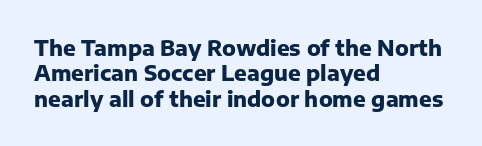
{"italic": "no", "bold": "yes", "underline": "no", "align": "left", "line_spacing_ratio": 1.21, "letter_spacing": "normal", "letter_spacing_em": 0.0, "glyph_px": 21}
